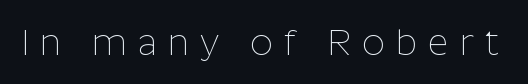
The image shows 36 px thin sans-serif type, upright; set unusually wide letter spacing (+0.3 em), not underlined; low stroke contrast and a medium x-height.
